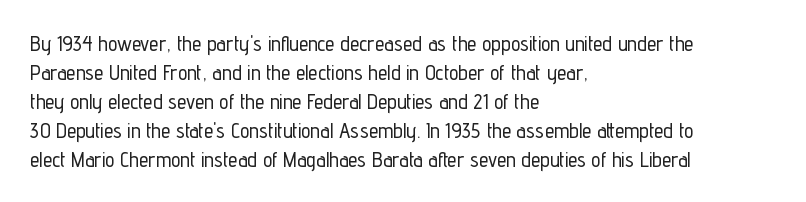
Does the leading feel generous? No, just average. Nobody touched the tracking dial on this one. This is the regular roman posture of the typeface. Visually the block forms a straight wall on the left and a jagged coastline on the right.
